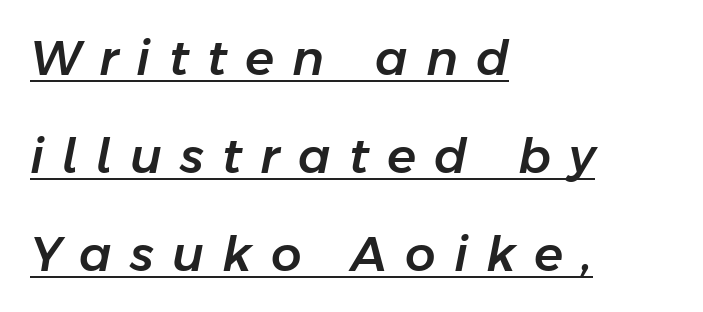
{"italic": "yes", "lean": "right", "slant_degrees": 11, "width": "normal", "stroke_contrast": "low", "x_height": "medium", "monospaced": "no", "underline": "yes", "align": "left", "line_spacing": "loose", "line_spacing_ratio": 2.04, "letter_spacing": "wide", "letter_spacing_em": 0.38, "glyph_px": 48}
